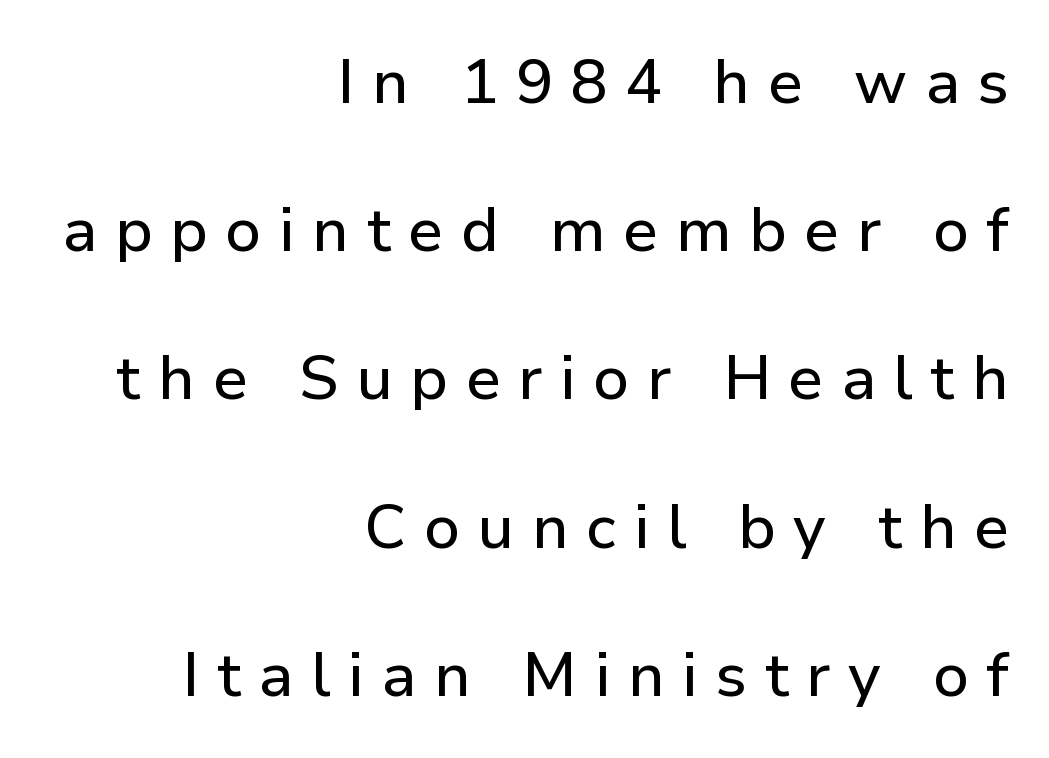
A roman cut, with each character standing at attention. Letterform terminals end flat and unadorned throughout the passage. The gap between lines stays unmarked. Spacing verdict: proportional, widths tailored to each character. The lines in this sample share a right terminus and differ only in where they begin. Tracking value appears strongly positive — letters spread wide.
